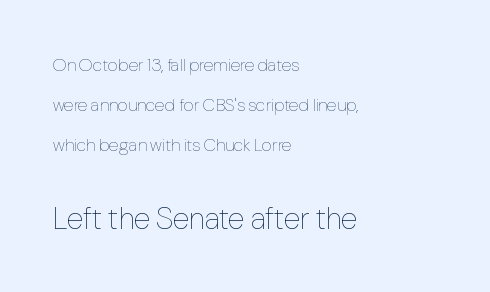
Q: Is the text bold? A: No.
Q: Is the text italic (slanted)? A: No, it is upright.
Q: Is the text underlined? A: No.
Q: How is the paragraph aligned? A: Left-aligned.
Q: Is the spacing between letters normal or unusually wide? A: Normal.
Q: Is the spacing between lines tight, normal or loose? A: Loose.
Q: Which block of text is set in a larger size, the first (top) or the second (bottom)? A: The second (bottom) one.
Q: Width (condensed, normal, or wide)? A: Condensed.
Q: Stroke contrast? A: Low.
Q: x-height? A: Medium.
Q: Monospaced? A: No.
